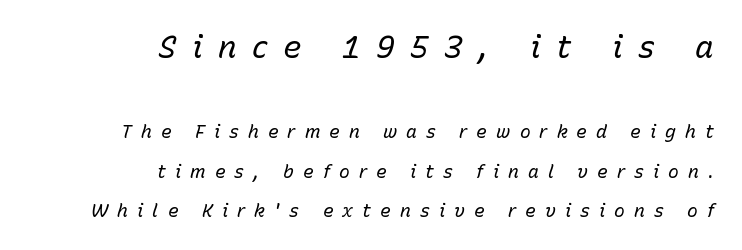
The image shows 31 px regular-weight type, italic (leaning right); set right-aligned, loose line spacing (2.18x), unusually wide letter spacing (+0.5 em), not underlined; the first (top) block is 1.72x larger; low stroke contrast and a medium x-height.
